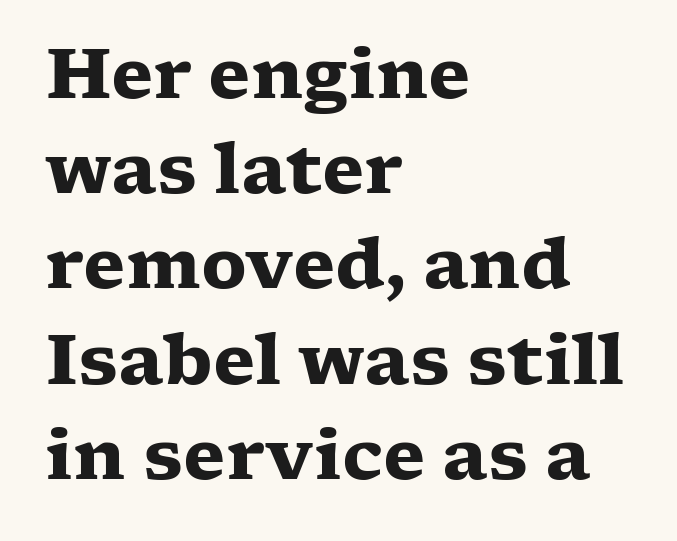
{"serif": "yes", "italic": "no", "bold": "yes", "weight": "heavy", "width": "wide", "stroke_contrast": "low", "x_height": "medium", "monospaced": "no", "underline": "no", "align": "left", "line_spacing": "normal", "line_spacing_ratio": 1.38, "letter_spacing": "normal", "letter_spacing_em": 0.0, "glyph_px": 69}
